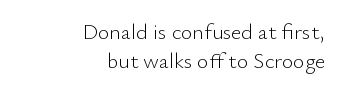
The image shows 22 px text type, upright; set right-aligned, normal line spacing (1.32x), normal letter spacing, not underlined.
